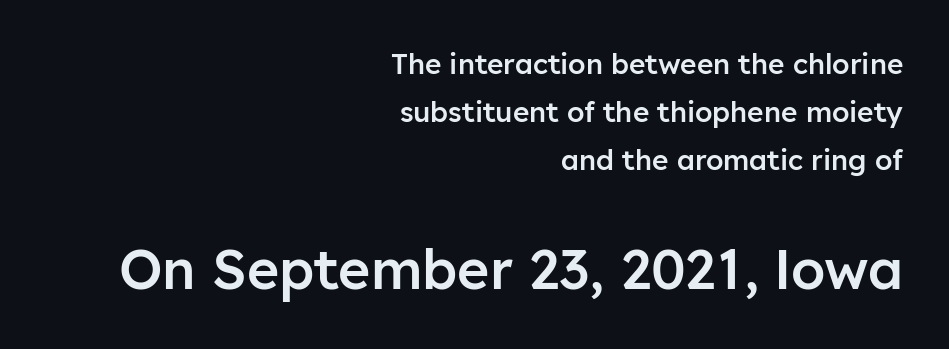
Is this a fixed-width face? No — the glyphs have proportional, varying widths. A somewhat darkened texture: the type is semibold rather than bold. To sum up the face: it is a sans, with no serifs. The horizontal fit of the characters is conventional and even. Descender tails drop into unmarked territory.
